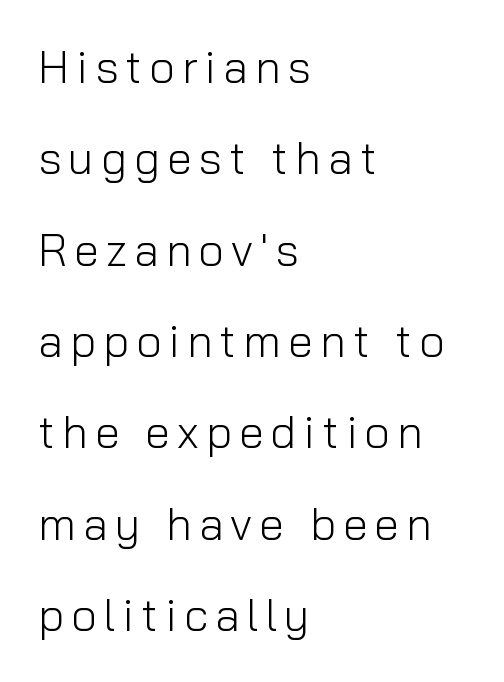
{"serif": "no", "italic": "no", "bold": "no", "weight": "light", "width": "normal", "stroke_contrast": "low", "x_height": "medium", "monospaced": "no", "underline": "no", "align": "left", "line_spacing": "loose", "line_spacing_ratio": 2.03, "glyph_px": 45}
